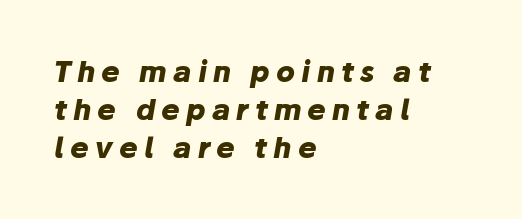
{"italic": "yes", "lean": "right", "slant_degrees": 10, "bold": "yes", "weight": "heavy", "width": "normal", "stroke_contrast": "low", "x_height": "medium", "monospaced": "no", "underline": "no", "align": "left", "line_spacing": "normal", "line_spacing_ratio": 1.35, "letter_spacing": "wide", "letter_spacing_em": 0.22, "glyph_px": 28}
